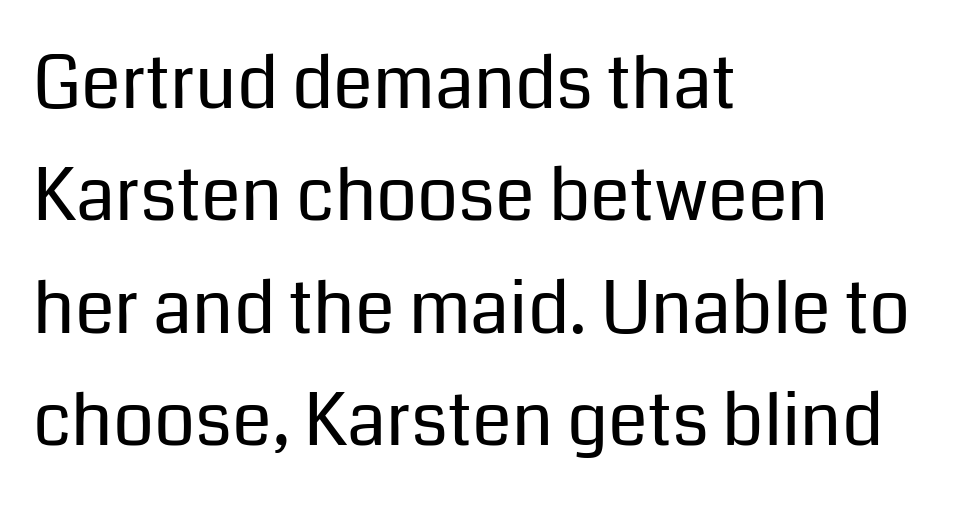
{"serif": "no", "italic": "no", "bold": "no", "weight": "regular", "width": "normal", "stroke_contrast": "low", "x_height": "medium", "monospaced": "no", "underline": "no", "align": "left", "line_spacing": "normal", "line_spacing_ratio": 1.56, "letter_spacing": "normal", "letter_spacing_em": 0.0, "glyph_px": 72}
